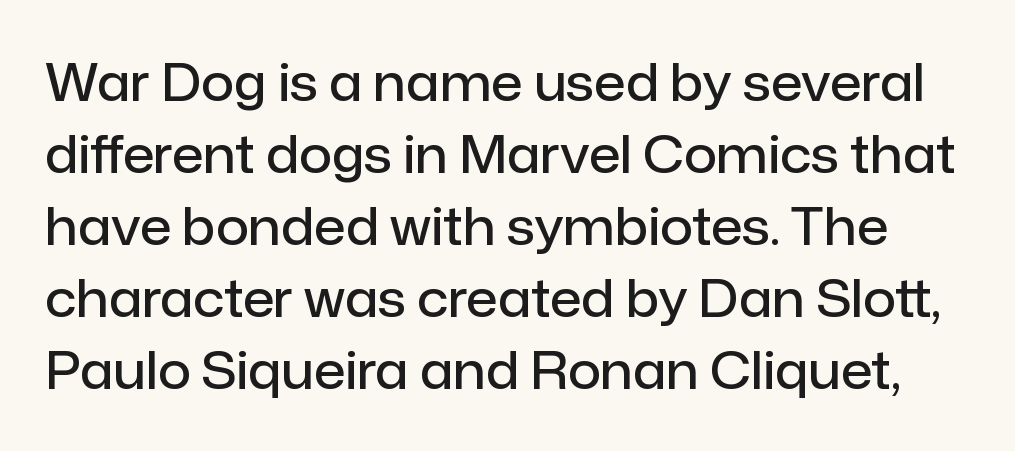
{"serif": "no", "italic": "no", "bold": "semi", "weight": "semibold", "width": "normal", "stroke_contrast": "low", "x_height": "medium", "monospaced": "no", "underline": "no", "line_spacing": "normal", "line_spacing_ratio": 1.41, "letter_spacing": "normal", "letter_spacing_em": 0.0, "glyph_px": 51}
